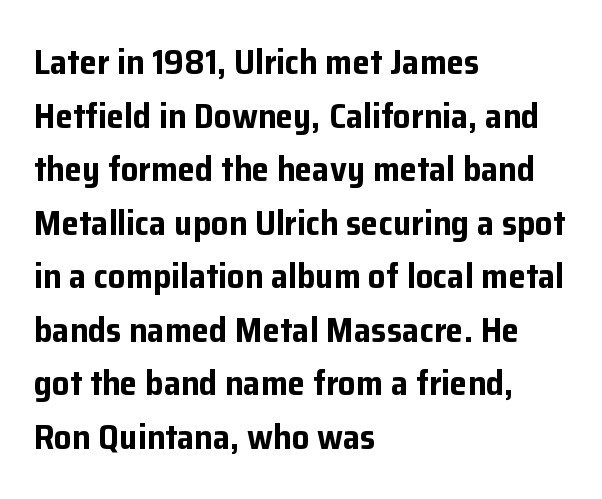
Q: Is the text bold? A: Yes.
Q: Is the text italic (slanted)? A: No, it is upright.
Q: Is the typeface a serif or a sans-serif typeface? A: Sans-serif.
Q: Is the text underlined? A: No.
Q: How is the paragraph aligned? A: Left-aligned.
Q: Is the spacing between letters normal or unusually wide? A: Normal.
Q: Is the spacing between lines tight, normal or loose? A: Normal.
Q: Width (condensed, normal, or wide)? A: Normal.
Q: Stroke contrast? A: Low.
Q: x-height? A: Medium.
Q: Monospaced? A: No.
